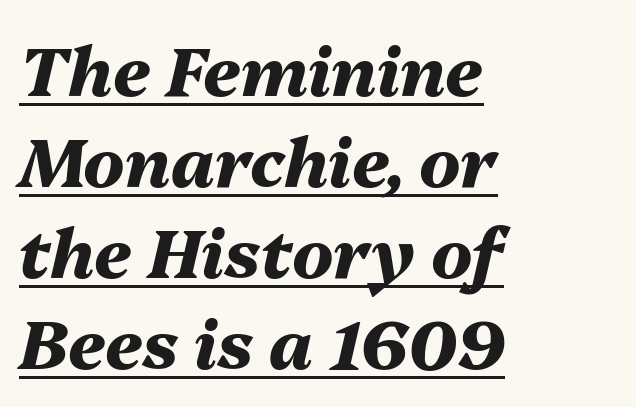
The image shows 68 px heavy type, italic (leaning right); set left-aligned, normal line spacing (1.34x), normal letter spacing, underlined; medium stroke contrast and a medium x-height.
